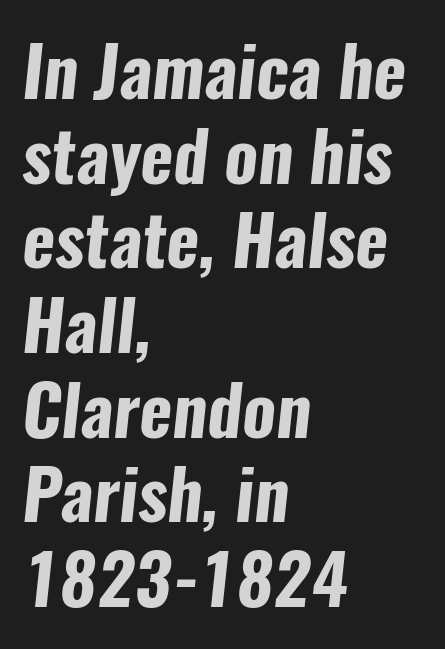
Q: Is the text bold? A: Yes.
Q: Is the typeface a serif or a sans-serif typeface? A: Sans-serif.
Q: Is the text underlined? A: No.
Q: How is the paragraph aligned? A: Left-aligned.
Q: Is the spacing between letters normal or unusually wide? A: Normal.
Q: Width (condensed, normal, or wide)? A: Condensed.
Q: Stroke contrast? A: Low.
Q: x-height? A: Medium.
Q: Monospaced? A: No.
